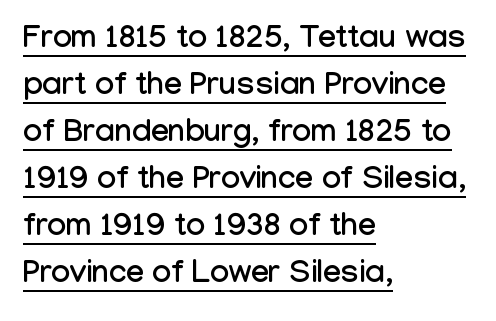
Each letter keeps its own natural width here, so spacing adapts to shape. The rag falls on the right side of this text block. Check the space under the baseline: a stroke is drawn there. You could call the tracking neutral — neither tight nor loose. The axis of the letterforms is exactly vertical. Evenly set lines give the paragraph a standard silhouette.
